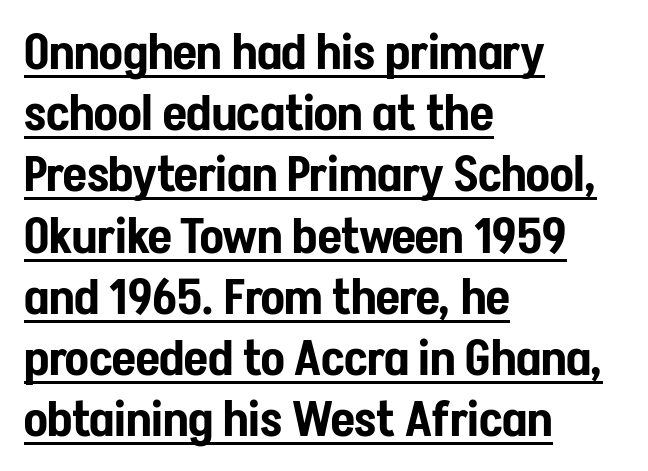
Q: Is the text italic (slanted)? A: No, it is upright.
Q: Is the typeface a serif or a sans-serif typeface? A: Sans-serif.
Q: Is the text underlined? A: Yes.
Q: How is the paragraph aligned? A: Left-aligned.
Q: Is the spacing between letters normal or unusually wide? A: Normal.
Q: Is the spacing between lines tight, normal or loose? A: Normal.
Q: Width (condensed, normal, or wide)? A: Condensed.
Q: Stroke contrast? A: Low.
Q: x-height? A: Medium.
Q: Monospaced? A: No.
